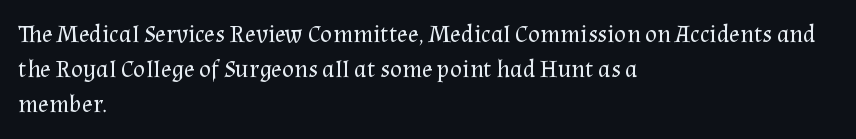
Q: Is the text bold? A: No.
Q: Is the text italic (slanted)? A: No, it is upright.
Q: Is the text underlined? A: No.
Q: How is the paragraph aligned? A: Left-aligned.
Q: Is the spacing between letters normal or unusually wide? A: Normal.
Q: Is the spacing between lines tight, normal or loose? A: Normal.
